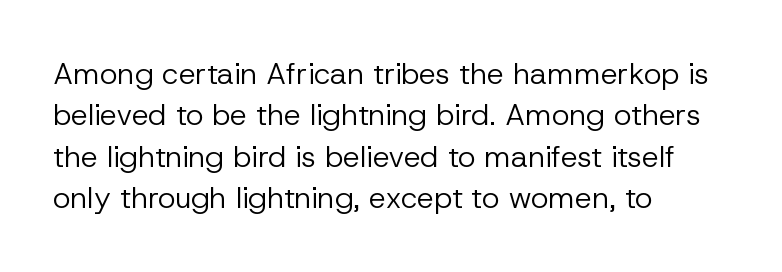
Notice how the stems are strictly vertical — no italics here. Type without underlining. Layout note: lines flush left. The face used here is rendered with its standard letterfit. The face used here is proportionally spaced, like ordinary book or web type.
